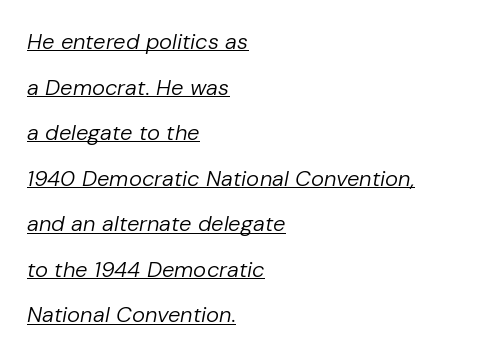
The image shows 22 px text type, italic (leaning right); set left-aligned, loose line spacing (2.07x), normal letter spacing, underlined.
